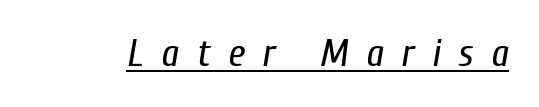
Q: Is the text bold? A: No.
Q: Is the text italic (slanted)? A: Yes, it leans right by about 10 degrees.
Q: Is the text underlined? A: Yes.
Q: Is the spacing between letters normal or unusually wide? A: Unusually wide.
Q: Width (condensed, normal, or wide)? A: Condensed.
Q: Stroke contrast? A: Low.
Q: x-height? A: Medium.
Q: Monospaced? A: No.
